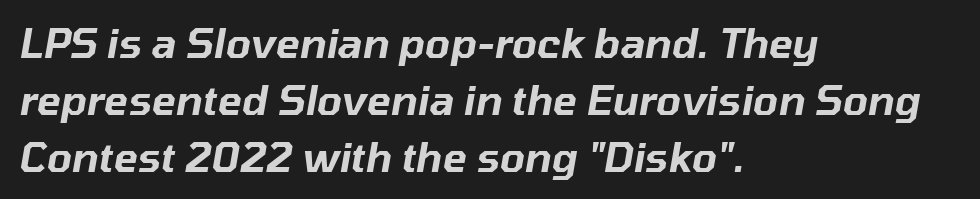
{"italic": "yes", "lean": "right", "slant_degrees": 10, "width": "normal", "stroke_contrast": "low", "x_height": "medium", "monospaced": "no", "underline": "no", "align": "left", "line_spacing": "normal", "line_spacing_ratio": 1.43, "letter_spacing": "normal", "letter_spacing_em": 0.0, "glyph_px": 40}
